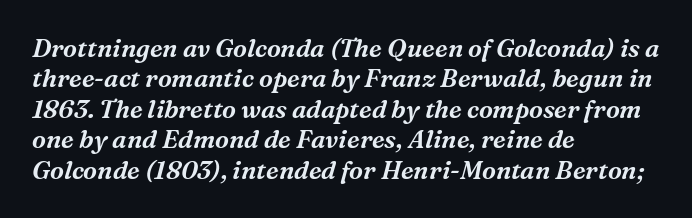
Is the type slanted? Yes — the strokes lean at a clear angle. This rendering features lettering with no underline. This rendering uses left alignment, leaving the right contour irregular. Characters follow at the spacing the type designer built in.
